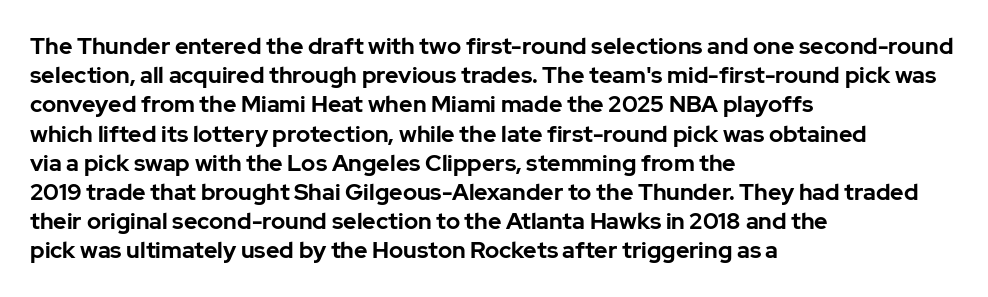
{"italic": "no", "bold": "yes", "underline": "no", "align": "left", "line_spacing": "normal", "line_spacing_ratio": 1.27, "letter_spacing": "normal", "letter_spacing_em": 0.0, "glyph_px": 23}
